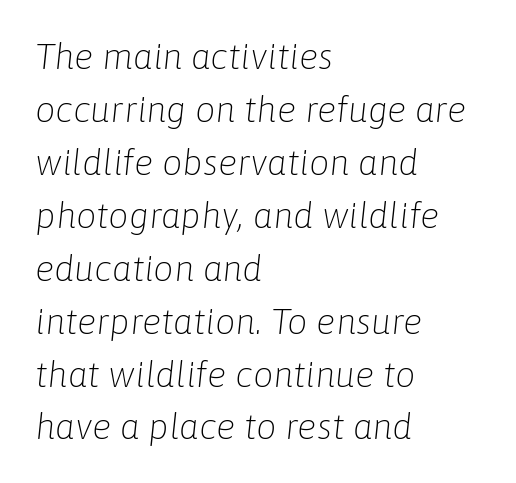
Q: Is the text bold? A: No.
Q: Is the text italic (slanted)? A: Yes, it leans right by about 6 degrees.
Q: Is the text underlined? A: No.
Q: How is the paragraph aligned? A: Left-aligned.
Q: Is the spacing between letters normal or unusually wide? A: Normal.
Q: Is the spacing between lines tight, normal or loose? A: Normal.
Q: Width (condensed, normal, or wide)? A: Normal.
Q: Stroke contrast? A: Low.
Q: x-height? A: Medium.
Q: Monospaced? A: No.
